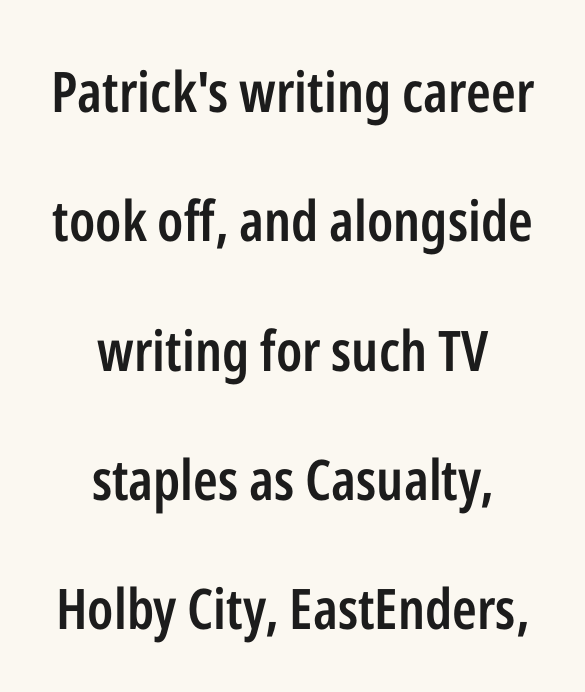
The lines in this sample share a center point and differ in where they start and stop. Typesetter's note: demi weight, one step under bold. The letters stand upright; this is a roman face. Here the designer chose a conventional face with non-uniform glyph widths. Classification — sans serif. The face used here is rendered with its standard letterfit.
